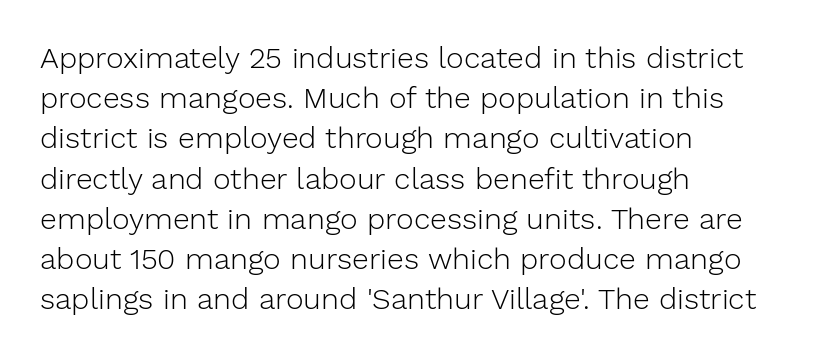
Designer's note — italics off, roman on. Where is the straight margin? On the left. The passage shown is typed in a proportional face where columns would drift. Regular leading. Font category for this specimen: sans-serif. Nothing heavy about these letters — not bold at all.
